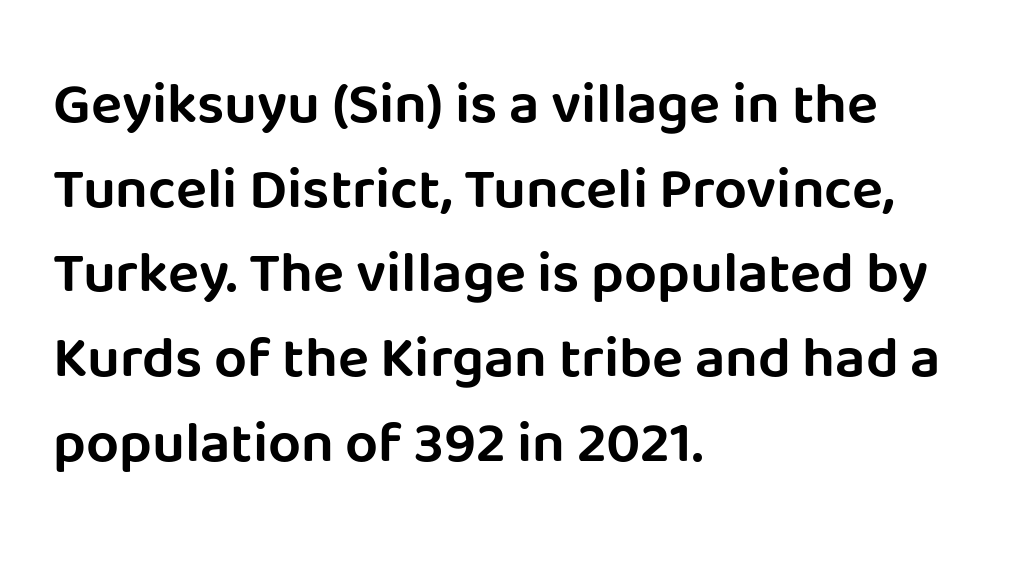
Spacing verdict: proportional, widths tailored to each character. Regarding leading, the lines here are spaced in the standard way. Upright lettering throughout. Left-aligned paragraph, ragged on the right. Letters rest on an invisible, unmarked baseline. The gaps between neighbouring characters are ordinary and unremarkable.
